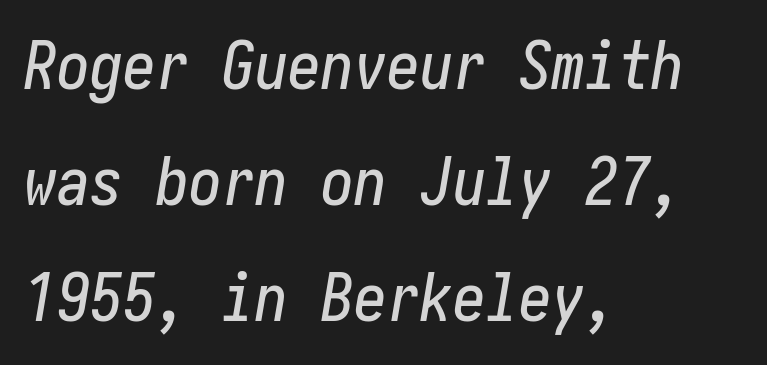
The image shows 66 px condensed type, italic (leaning right); set left-aligned, line spacing 1.76x, normal letter spacing, not underlined; low stroke contrast and a medium x-height.
